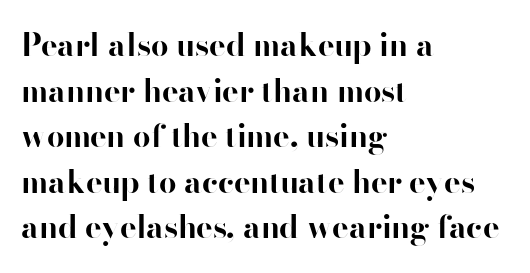
{"serif": "no", "italic": "no", "bold": "yes", "weight": "bold", "width": "normal", "stroke_contrast": "high", "x_height": "small", "monospaced": "no", "underline": "no", "align": "left", "line_spacing": "normal", "line_spacing_ratio": 1.47, "letter_spacing": "normal", "letter_spacing_em": 0.0, "glyph_px": 31}
